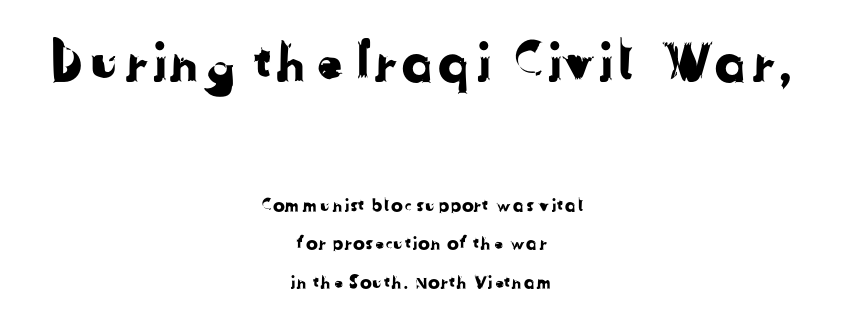
Q: Is the typeface a serif or a sans-serif typeface? A: Sans-serif.
Q: Is the text underlined? A: No.
Q: How is the paragraph aligned? A: Centered.
Q: Is the spacing between letters normal or unusually wide? A: Normal.
Q: Is the spacing between lines tight, normal or loose? A: Loose.
Q: Which block of text is set in a larger size, the first (top) or the second (bottom)? A: The first (top) one.
Q: Width (condensed, normal, or wide)? A: Normal.
Q: Stroke contrast? A: Low.
Q: x-height? A: Medium.
Q: Monospaced? A: No.
